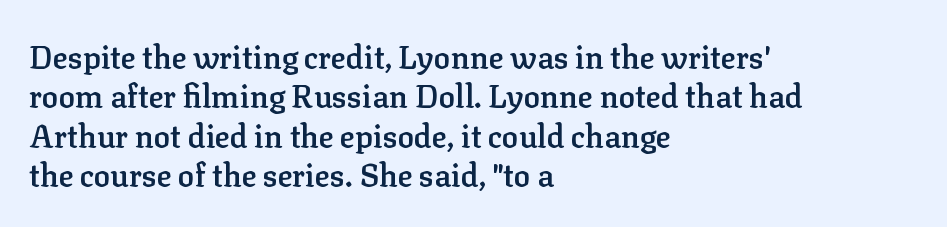
The image shows 31 px semibold serif type, upright; set left-aligned, normal line spacing (1.27x), normal letter spacing, not underlined; low stroke contrast and a medium x-height.
